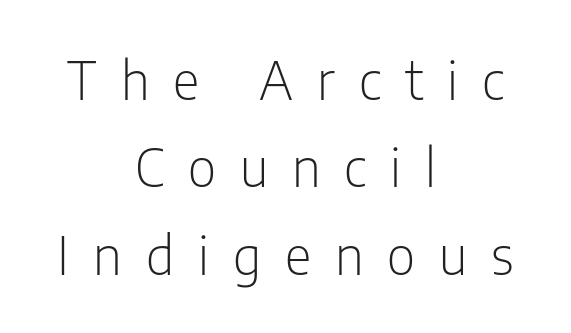
The image shows 52 px light, condensed sans-serif type, upright; set centered, normal line spacing (1.68x), unusually wide letter spacing (+0.46 em), not underlined; low stroke contrast and a medium x-height.
